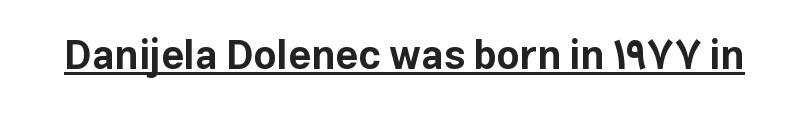
Typographically, this falls in the sans-serif category. Upright lettering throughout. The passage shown is underscored from start to finish. The letters are bold, with thick, heavy strokes. This rendering leaves character spacing at its baseline value. Character widths vary here, with narrow letters taking less room than wide ones.
